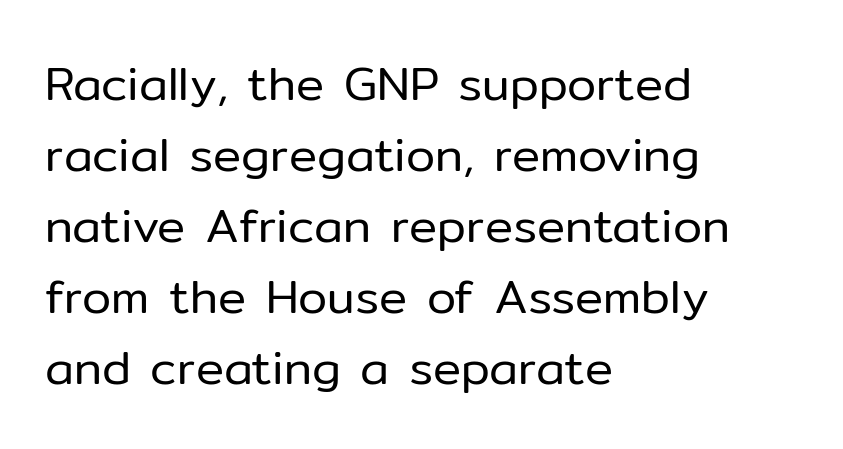
The image shows 47 px regular-weight sans-serif type, upright; set left-aligned, normal line spacing (1.51x), normal letter spacing, not underlined; low stroke contrast and a medium x-height.
